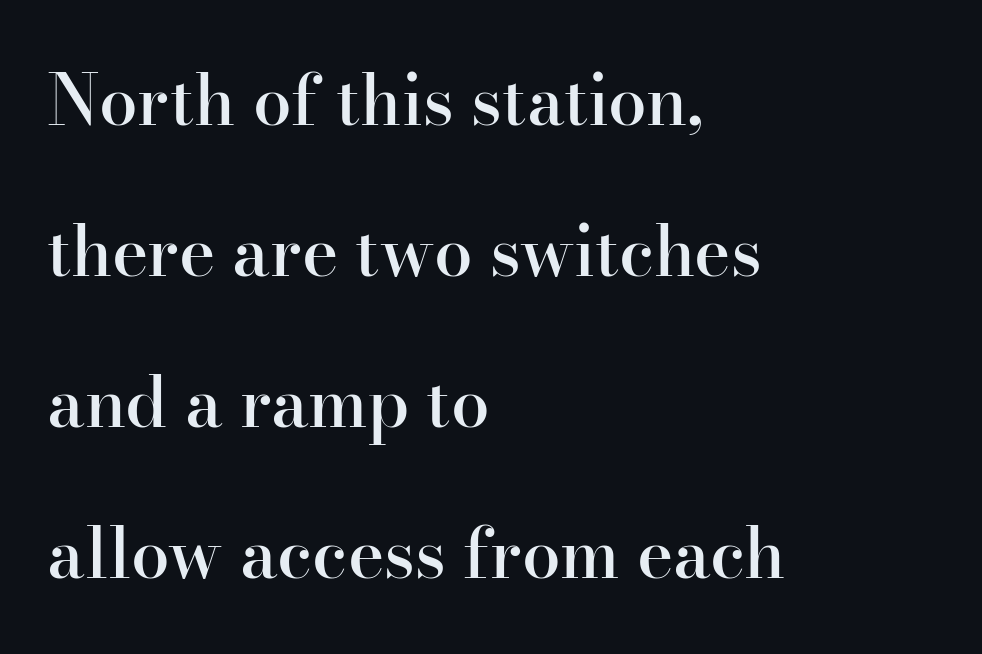
Q: Is the text bold? A: Semi-bold.
Q: Is the text italic (slanted)? A: No, it is upright.
Q: Is the typeface a serif or a sans-serif typeface? A: Serif.
Q: Is the text underlined? A: No.
Q: How is the paragraph aligned? A: Left-aligned.
Q: Is the spacing between letters normal or unusually wide? A: Normal.
Q: Is the spacing between lines tight, normal or loose? A: Loose.
Q: Width (condensed, normal, or wide)? A: Normal.
Q: Stroke contrast? A: High.
Q: x-height? A: Small.
Q: Monospaced? A: No.
